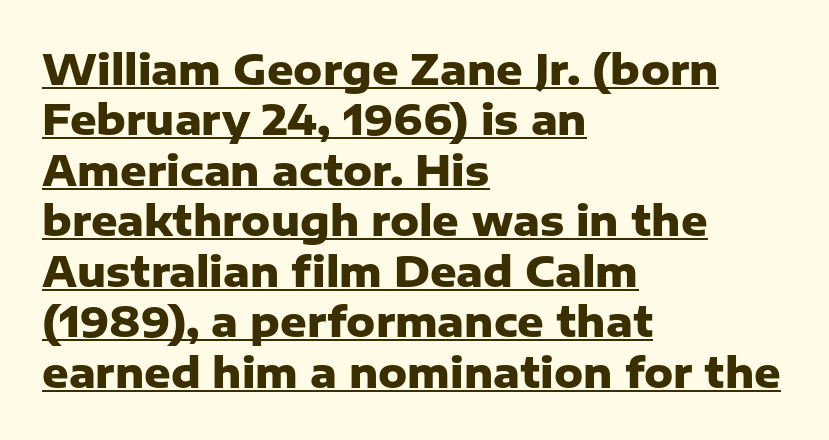
{"serif": "no", "italic": "no", "bold": "yes", "weight": "heavy", "width": "normal", "stroke_contrast": "low", "x_height": "medium", "monospaced": "no", "underline": "yes", "align": "left", "line_spacing_ratio": 1.23, "letter_spacing": "normal", "letter_spacing_em": 0.0, "glyph_px": 41}
